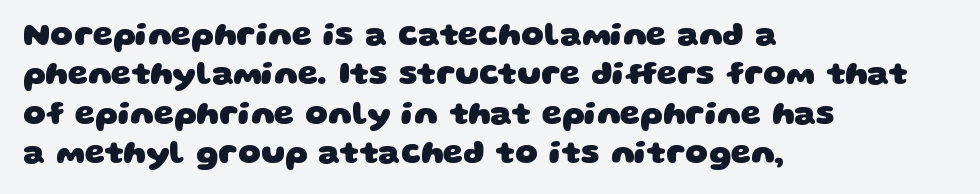
The image shows 32 px heavy, wide sans-serif type; set left-aligned, line spacing 1.23x, normal letter spacing, not underlined; low stroke contrast and a large x-height.
